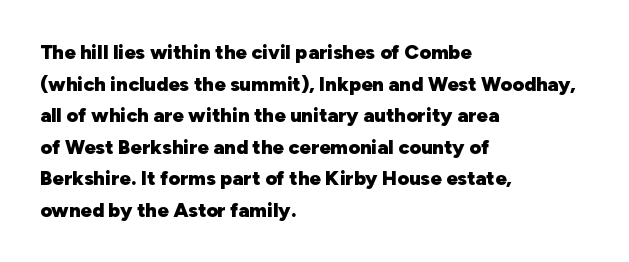
If you drew a line through each stem, it would be perfectly vertical. Nobody drew a line under any word here. A full-strength bold gives these letters their thick strokes. Honestly, the letter spacing is just normal — you wouldn't notice it. Left-aligned paragraph, ragged on the right.
